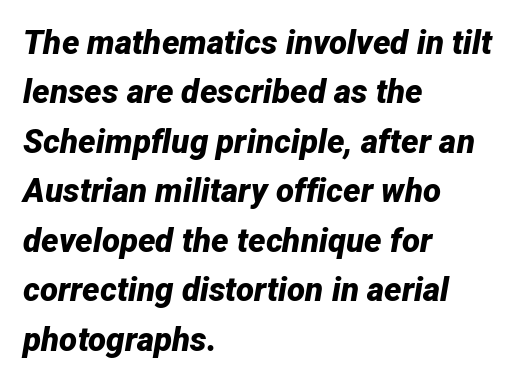
The image shows 33 px bold type, italic (leaning right); set left-aligned, normal line spacing (1.5x), normal letter spacing, not underlined; low stroke contrast and a medium x-height.
